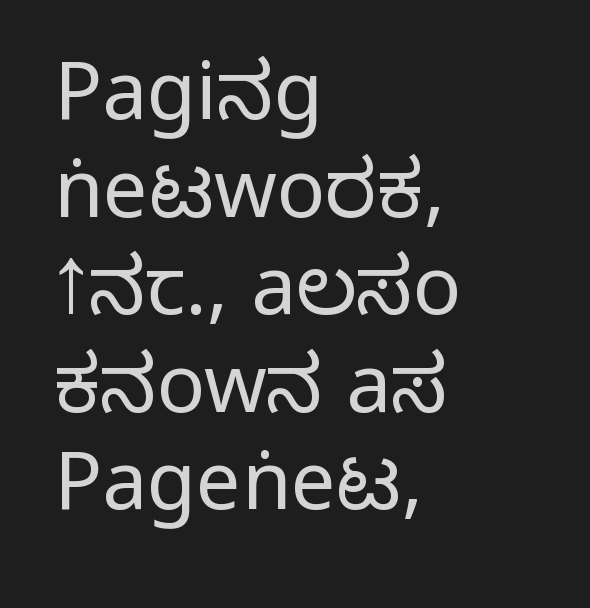
Q: Is the text bold? A: No.
Q: Is the text italic (slanted)? A: No, it is upright.
Q: Is the typeface a serif or a sans-serif typeface? A: Sans-serif.
Q: Is the text underlined? A: No.
Q: How is the paragraph aligned? A: Left-aligned.
Q: Is the spacing between letters normal or unusually wide? A: Normal.
Q: Width (condensed, normal, or wide)? A: Normal.
Q: Stroke contrast? A: Low.
Q: x-height? A: Medium.
Q: Monospaced? A: No.
